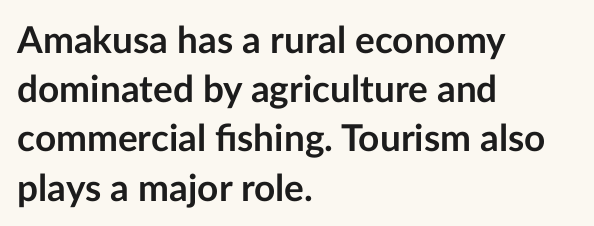
Q: Is the text bold? A: Yes.
Q: Is the text italic (slanted)? A: No, it is upright.
Q: Is the typeface a serif or a sans-serif typeface? A: Sans-serif.
Q: Is the text underlined? A: No.
Q: How is the paragraph aligned? A: Left-aligned.
Q: Is the spacing between letters normal or unusually wide? A: Normal.
Q: Is the spacing between lines tight, normal or loose? A: Normal.
Q: Width (condensed, normal, or wide)? A: Normal.
Q: Stroke contrast? A: Low.
Q: x-height? A: Medium.
Q: Monospaced? A: No.
